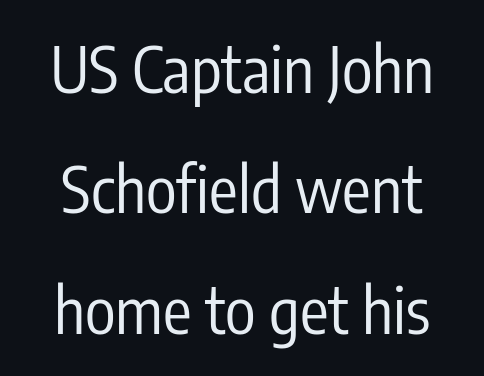
{"serif": "no", "italic": "no", "bold": "no", "weight": "regular", "width": "condensed", "stroke_contrast": "low", "x_height": "medium", "monospaced": "no", "underline": "no", "line_spacing_ratio": 1.88, "letter_spacing": "normal", "letter_spacing_em": 0.0, "glyph_px": 64}
